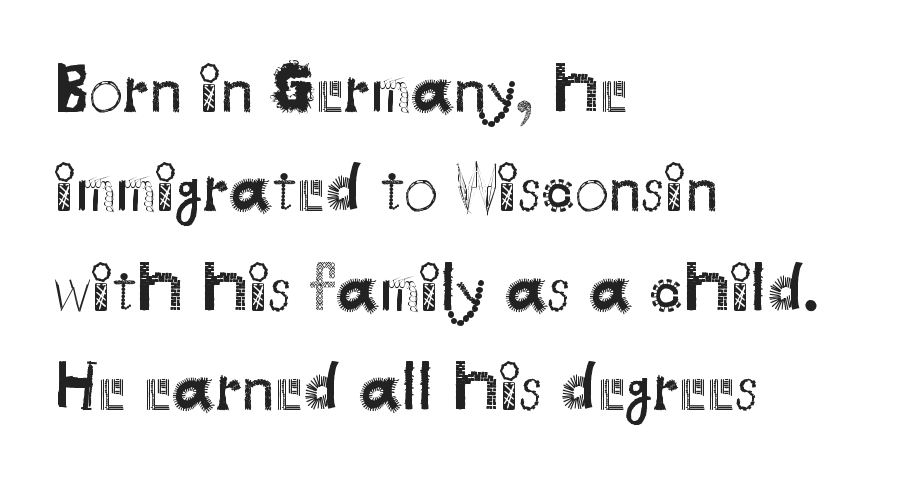
The font's upright variant was chosen for this text. Type without underlining. If you measured baseline to baseline, you'd find a middling distance. I'd call this a sans setting — the letters go barefoot.
